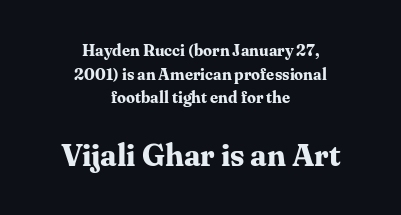
{"serif": "yes", "italic": "no", "bold": "yes", "weight": "bold", "width": "normal", "stroke_contrast": "medium", "x_height": "medium", "monospaced": "no", "underline": "no", "align": "center", "line_spacing": "normal", "line_spacing_ratio": 1.47, "letter_spacing": "normal", "letter_spacing_em": 0.0, "larger_block": "second", "size_ratio": 1.94, "glyph_px": 31}
